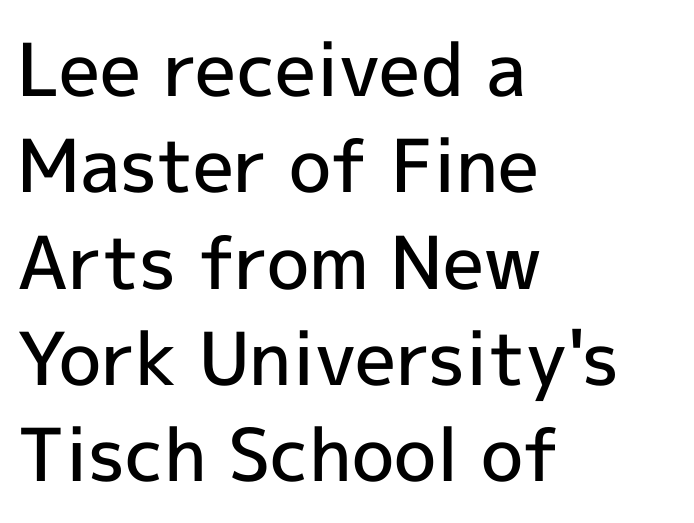
The rendering shows plain stroke endings on the letterforms — a sans-serif design. Check under the words: just untouched page. Honestly, the letter spacing is just normal — you wouldn't notice it. You could not count columns in this text — the font is proportionally spaced.
